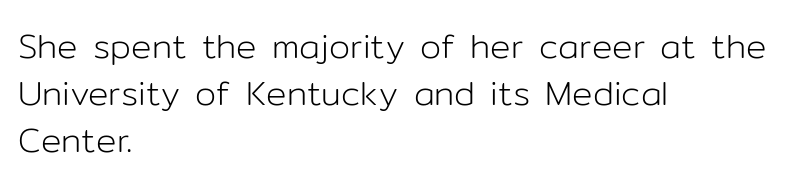
The image shows 34 px light sans-serif type, upright; set left-aligned, normal line spacing (1.38x), normal letter spacing, not underlined; low stroke contrast and a medium x-height.
